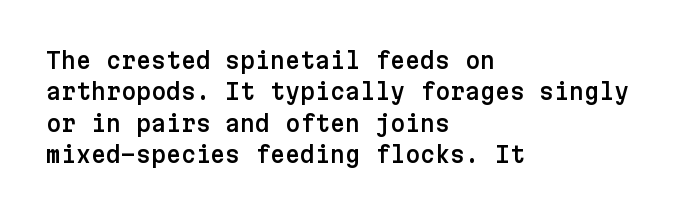
{"italic": "no", "underline": "no", "align": "left", "line_spacing": "normal", "line_spacing_ratio": 1.36, "letter_spacing": "normal", "letter_spacing_em": 0.0, "glyph_px": 23}
